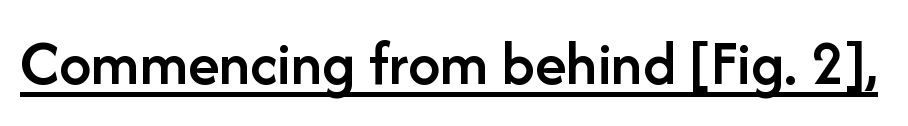
As a designer I'd log this as weight 600, semibold. It's the straight-up-and-down kind of type. The face used here is rendered with its standard letterfit. The rendering shows plain stroke endings on the letterforms — a sans-serif design.
